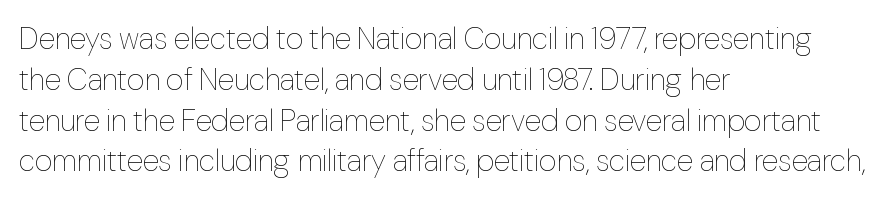
Q: Is the text bold? A: No.
Q: Is the text italic (slanted)? A: No, it is upright.
Q: Is the text underlined? A: No.
Q: How is the paragraph aligned? A: Left-aligned.
Q: Is the spacing between letters normal or unusually wide? A: Normal.
Q: Is the spacing between lines tight, normal or loose? A: Normal.
Q: Width (condensed, normal, or wide)? A: Normal.
Q: Stroke contrast? A: Low.
Q: x-height? A: Medium.
Q: Monospaced? A: No.
